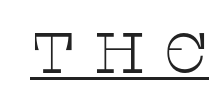
{"serif": "yes", "italic": "no", "bold": "no", "weight": "thin", "width": "wide", "stroke_contrast": "low", "x_height": "large", "monospaced": "no", "underline": "yes", "letter_spacing": "wide", "letter_spacing_em": 0.31, "glyph_px": 57}
